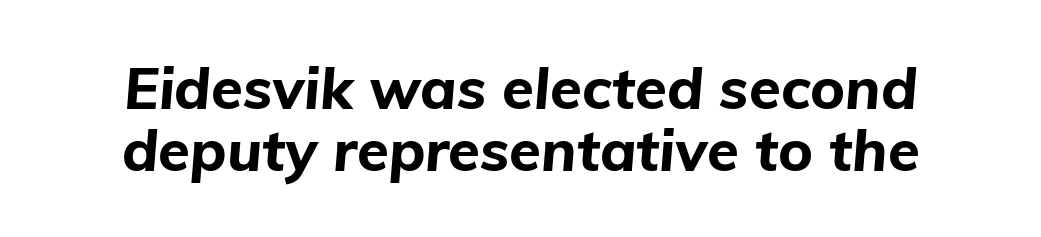
The image shows 58 px bold type, italic (leaning right); set centered, tight line spacing (1.07x), normal letter spacing, not underlined; low stroke contrast and a medium x-height.
